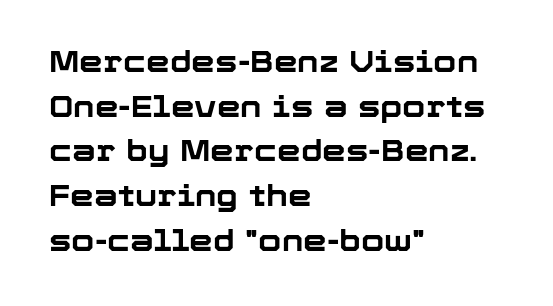
The passage shown is not underscored anywhere. In terms of weight, the rendering is a true, heavy bold. This rendering leaves character spacing at its baseline value. Character widths vary here, with narrow letters taking less room than wide ones.
